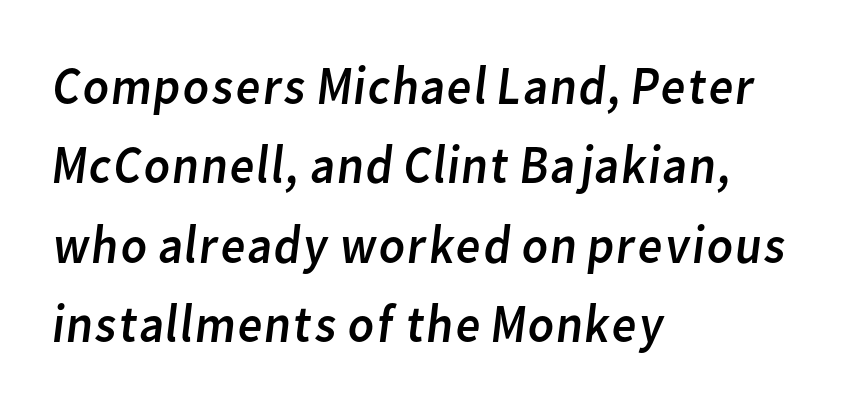
{"serif": "no", "bold": "no", "weight": "regular", "width": "normal", "stroke_contrast": "low", "x_height": "medium", "monospaced": "no", "underline": "no", "align": "left", "line_spacing": "normal", "line_spacing_ratio": 1.47, "letter_spacing": "normal", "letter_spacing_em": 0.0, "glyph_px": 54}
